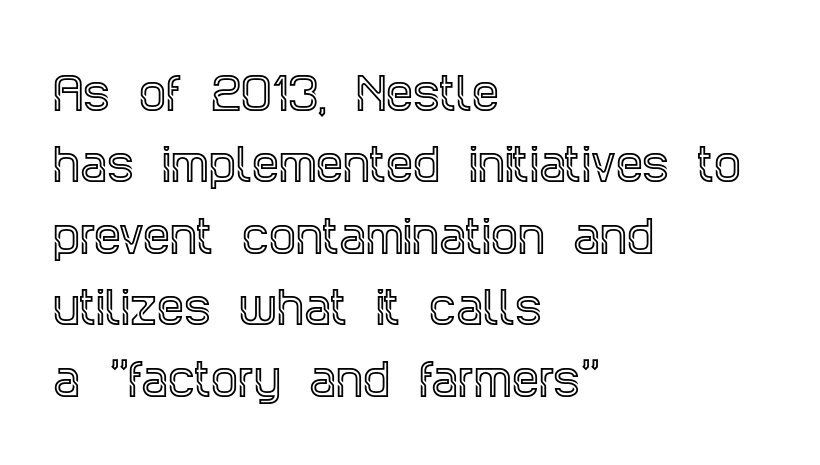
{"serif": "yes", "italic": "no", "width": "condensed", "x_height": "large", "monospaced": "no", "underline": "no", "align": "left", "line_spacing": "normal", "line_spacing_ratio": 1.66, "letter_spacing": "normal", "letter_spacing_em": 0.0, "glyph_px": 43}
